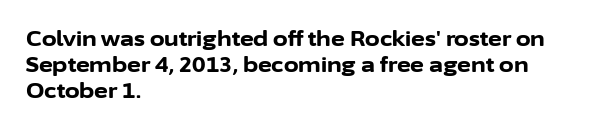
Q: Is the text bold? A: Yes.
Q: Is the text italic (slanted)? A: No, it is upright.
Q: Is the text underlined? A: No.
Q: How is the paragraph aligned? A: Left-aligned.
Q: Is the spacing between letters normal or unusually wide? A: Normal.
